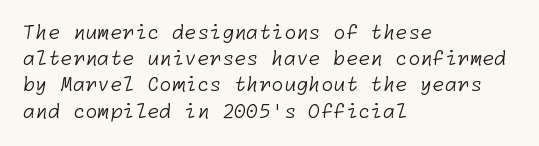
{"bold": "no", "underline": "no", "align": "left", "line_spacing": "normal", "line_spacing_ratio": 1.31, "letter_spacing": "normal", "letter_spacing_em": 0.0, "glyph_px": 20}
